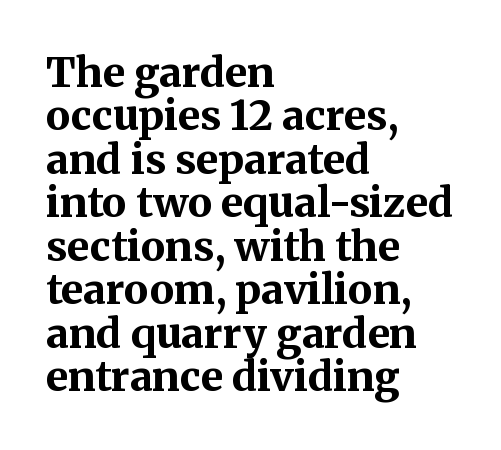
Q: Is the text bold? A: Yes.
Q: Is the text italic (slanted)? A: No, it is upright.
Q: Is the typeface a serif or a sans-serif typeface? A: Serif.
Q: Is the text underlined? A: No.
Q: How is the paragraph aligned? A: Left-aligned.
Q: Is the spacing between letters normal or unusually wide? A: Normal.
Q: Is the spacing between lines tight, normal or loose? A: Tight.
Q: Width (condensed, normal, or wide)? A: Normal.
Q: Stroke contrast? A: Medium.
Q: x-height? A: Medium.
Q: Monospaced? A: No.
